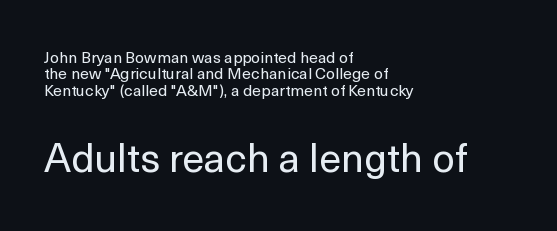
Type size steps up from the first block to the second. The passage shown has conventional tracking throughout. Think of a printed novel: that variable character pitch is what you see here. Is the type heavy? It reads as light-to-regular instead. Words float on clear page, feet unadorned. Casual observation: everything's shoved over to the left.
